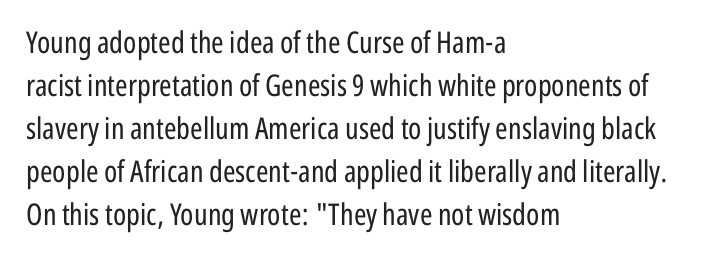
{"serif": "no", "italic": "no", "bold": "no", "weight": "regular", "width": "condensed", "stroke_contrast": "low", "x_height": "medium", "monospaced": "no", "underline": "no", "align": "left", "line_spacing": "normal", "line_spacing_ratio": 1.43, "letter_spacing": "normal", "letter_spacing_em": 0.0, "glyph_px": 30}
